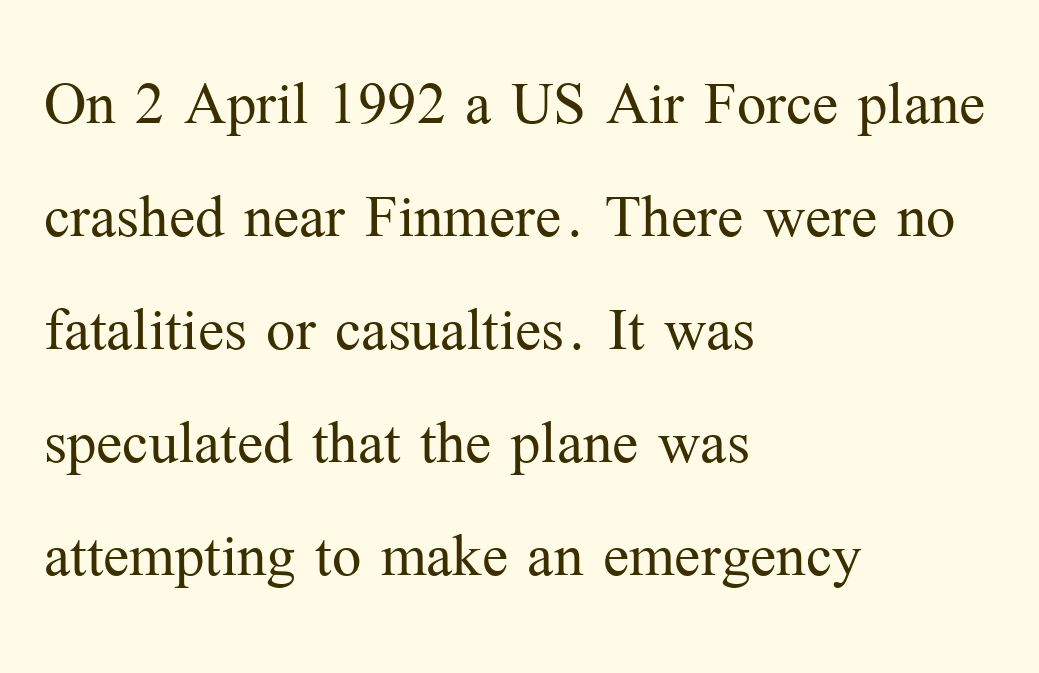
This sample has the flowing, uneven cadence of proportional lettering. If you drew a line through each stem, it would be perfectly vertical. Rows of type keep a routine distance in the vertical direction. Note: serifs present on the glyphs.
